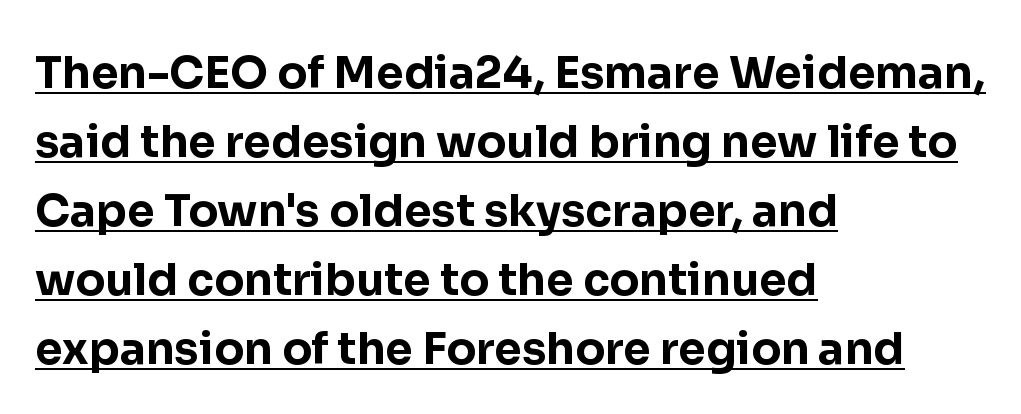
{"serif": "no", "italic": "no", "bold": "yes", "weight": "bold", "width": "normal", "stroke_contrast": "low", "x_height": "medium", "monospaced": "no", "underline": "yes", "align": "left", "line_spacing": "normal", "line_spacing_ratio": 1.57, "letter_spacing": "normal", "letter_spacing_em": 0.0, "glyph_px": 44}
